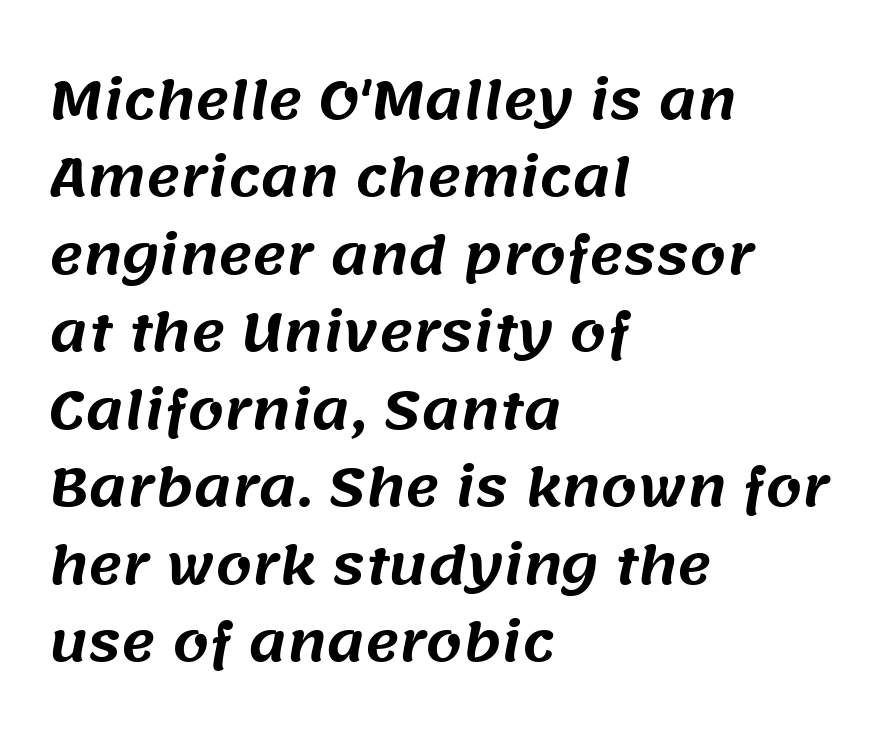
{"serif": "no", "width": "normal", "stroke_contrast": "medium", "x_height": "large", "monospaced": "no", "underline": "no", "align": "left", "line_spacing": "normal", "line_spacing_ratio": 1.49, "letter_spacing": "normal", "letter_spacing_em": 0.0, "glyph_px": 52}
